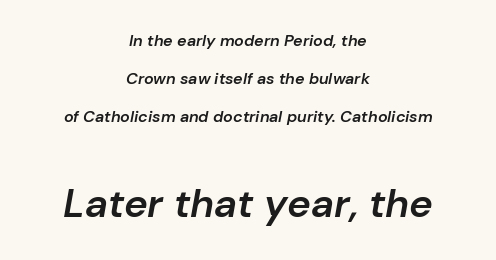
Q: Is the text bold? A: Semi-bold.
Q: Is the text italic (slanted)? A: Yes, it leans right by about 10 degrees.
Q: Is the text underlined? A: No.
Q: How is the paragraph aligned? A: Centered.
Q: Is the spacing between letters normal or unusually wide? A: Normal.
Q: Is the spacing between lines tight, normal or loose? A: Loose.
Q: Which block of text is set in a larger size, the first (top) or the second (bottom)? A: The second (bottom) one.
Q: Width (condensed, normal, or wide)? A: Normal.
Q: Stroke contrast? A: Low.
Q: x-height? A: Medium.
Q: Monospaced? A: No.
